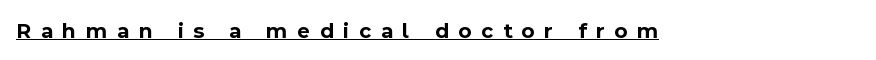
{"italic": "no", "bold": "yes", "underline": "yes", "letter_spacing": "wide", "letter_spacing_em": 0.44, "glyph_px": 22}
